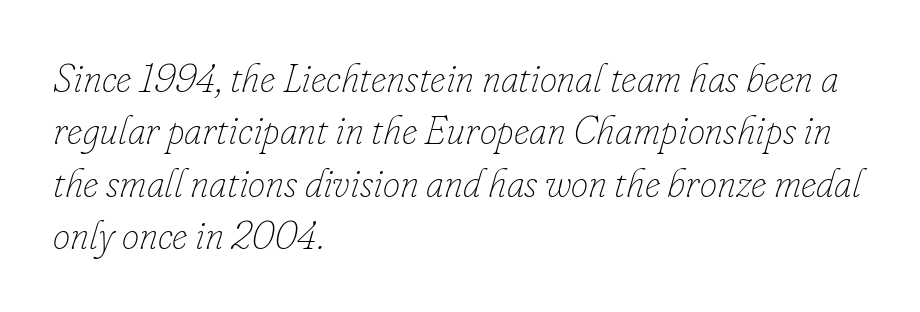
{"italic": "yes", "lean": "right", "slant_degrees": 16, "bold": "no", "weight": "thin", "width": "normal", "stroke_contrast": "low", "x_height": "small", "monospaced": "no", "underline": "no", "align": "left", "line_spacing": "normal", "line_spacing_ratio": 1.34, "letter_spacing": "normal", "letter_spacing_em": 0.0, "glyph_px": 39}
